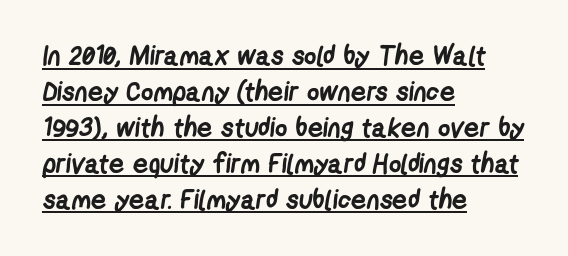
{"bold": "yes", "underline": "yes", "align": "left", "line_spacing": "normal", "line_spacing_ratio": 1.33, "letter_spacing": "normal", "letter_spacing_em": 0.0, "glyph_px": 27}
